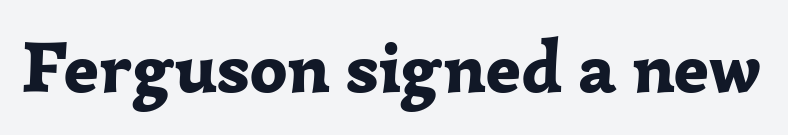
The image shows 73 px bold serif type, upright; set normal letter spacing, not underlined; low stroke contrast and a medium x-height.
